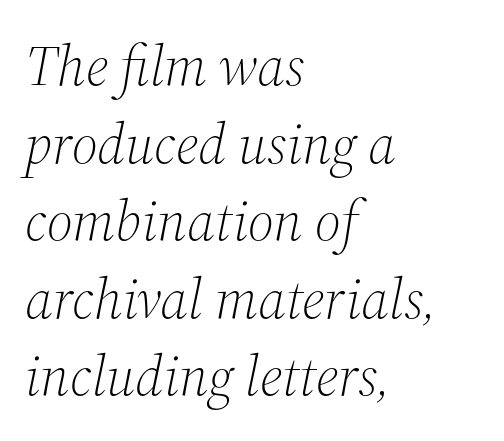
Q: Is the text bold? A: No.
Q: Is the text italic (slanted)? A: Yes, it leans right by about 12 degrees.
Q: Is the typeface a serif or a sans-serif typeface? A: Serif.
Q: Is the text underlined? A: No.
Q: How is the paragraph aligned? A: Left-aligned.
Q: Is the spacing between letters normal or unusually wide? A: Normal.
Q: Is the spacing between lines tight, normal or loose? A: Normal.
Q: Width (condensed, normal, or wide)? A: Normal.
Q: Stroke contrast? A: Medium.
Q: x-height? A: Medium.
Q: Monospaced? A: No.
